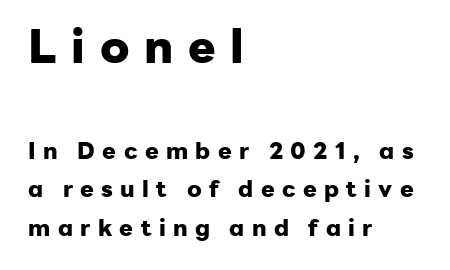
How would I describe the line gaps? Plain and ordinary. A clean baseline with only descenders dipping below it. Think of a printed novel: that variable character pitch is what you see here. The block sitting higher on the canvas is the one with enlarged characters. Ascenders rise straight up at ninety degrees.
